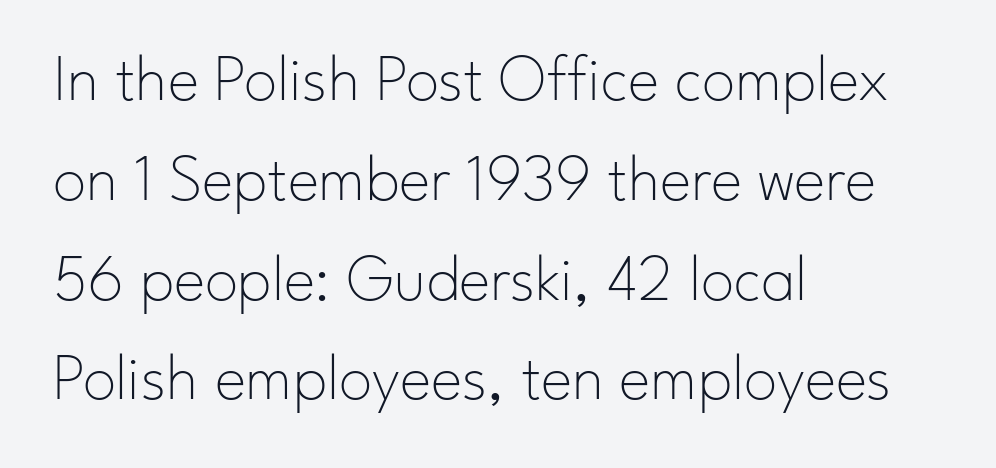
{"serif": "no", "italic": "no", "bold": "no", "weight": "thin", "width": "normal", "stroke_contrast": "low", "x_height": "small", "monospaced": "no", "underline": "no", "align": "left", "line_spacing": "normal", "line_spacing_ratio": 1.49, "letter_spacing": "normal", "letter_spacing_em": 0.0, "glyph_px": 67}
